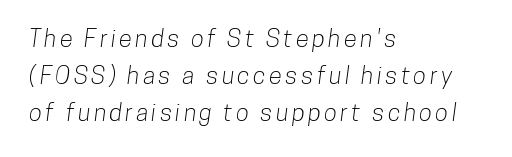
The image shows 24 px text type; set left-aligned, normal line spacing (1.55x), not underlined.
